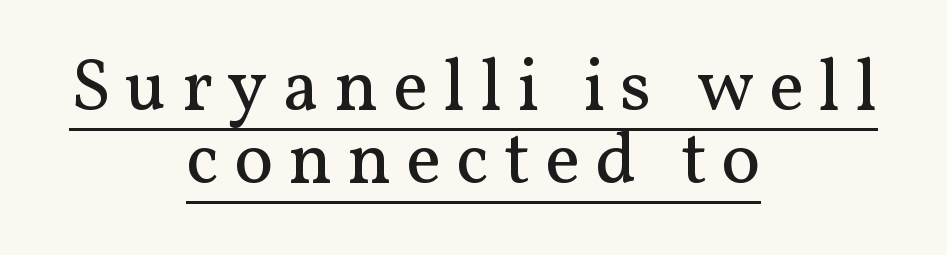
This is serif lettering, the kind often seen in printed books. What's the leading like? Squeezed, with rows nearly overlapping. Each letter keeps its own natural width here, so spacing adapts to shape. Italic: no, the glyphs are upright roman.
